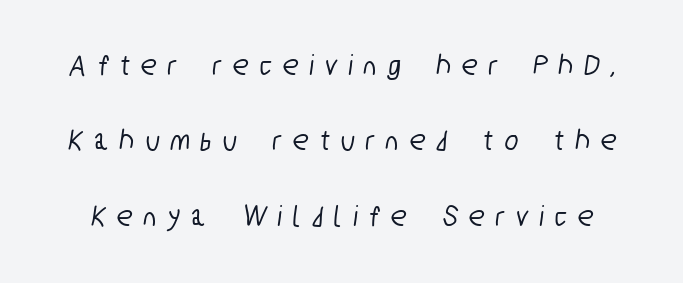
Just letters on the line, the space beneath them empty. These lines are rendered in a variable-pitch font. The passage shown stacks its lines with a broad gap. Spacing between characters has been opened up far beyond the box default. Typographically, this falls in the sans-serif category.
